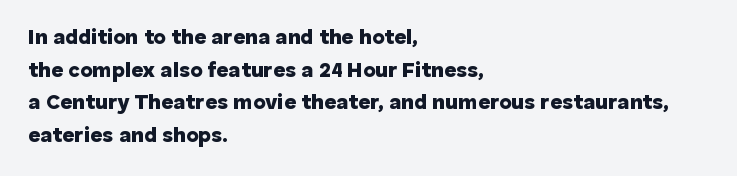
The image shows 21 px bold type, upright; set left-aligned, normal line spacing (1.55x), normal letter spacing, not underlined.
